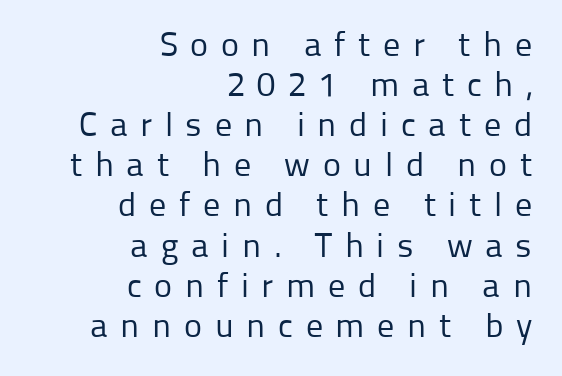
Q: Is the text bold? A: No.
Q: Is the text italic (slanted)? A: No, it is upright.
Q: Is the typeface a serif or a sans-serif typeface? A: Sans-serif.
Q: Is the text underlined? A: No.
Q: How is the paragraph aligned? A: Right-aligned.
Q: Is the spacing between letters normal or unusually wide? A: Unusually wide.
Q: Width (condensed, normal, or wide)? A: Normal.
Q: Stroke contrast? A: Low.
Q: x-height? A: Medium.
Q: Monospaced? A: No.
